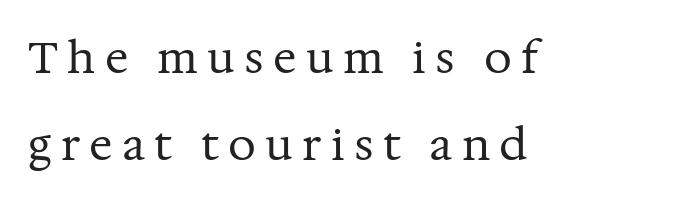
Q: Is the text bold? A: No.
Q: Is the text italic (slanted)? A: No, it is upright.
Q: Is the typeface a serif or a sans-serif typeface? A: Serif.
Q: Is the text underlined? A: No.
Q: How is the paragraph aligned? A: Left-aligned.
Q: Is the spacing between letters normal or unusually wide? A: Unusually wide.
Q: Is the spacing between lines tight, normal or loose? A: Loose.
Q: Width (condensed, normal, or wide)? A: Normal.
Q: Stroke contrast? A: Medium.
Q: x-height? A: Medium.
Q: Monospaced? A: No.
